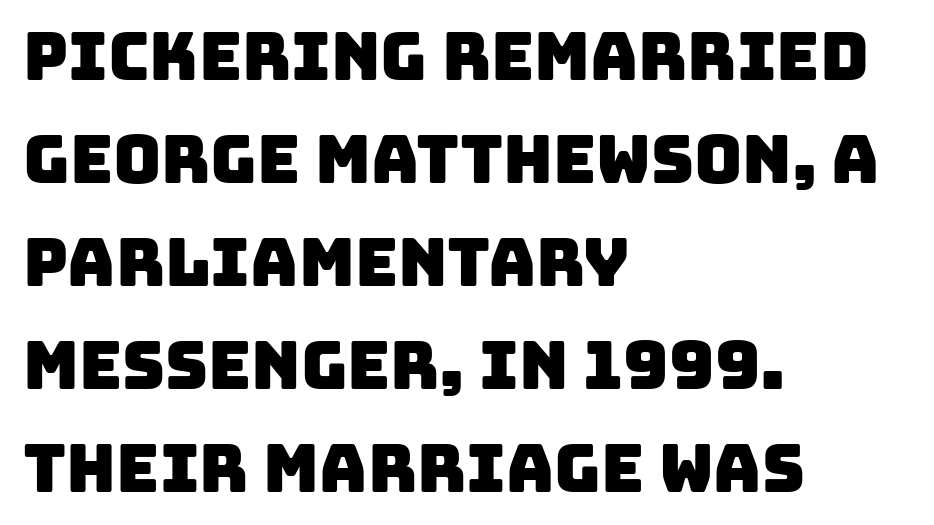
Q: Is the typeface a serif or a sans-serif typeface? A: Sans-serif.
Q: Is the text underlined? A: No.
Q: How is the paragraph aligned? A: Left-aligned.
Q: Is the spacing between letters normal or unusually wide? A: Normal.
Q: Is the spacing between lines tight, normal or loose? A: Normal.
Q: Width (condensed, normal, or wide)? A: Normal.
Q: Stroke contrast? A: Low.
Q: x-height? A: Large.
Q: Monospaced? A: No.
